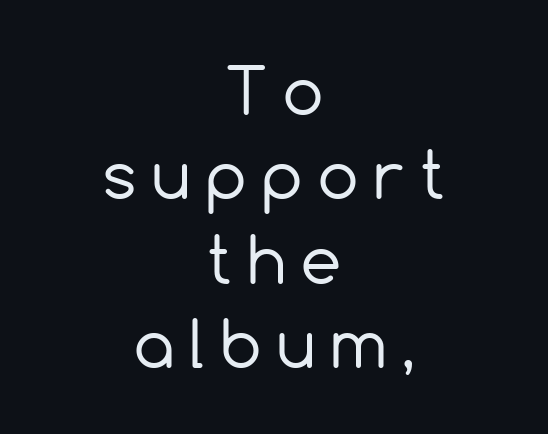
Q: Is the text bold? A: No.
Q: Is the text italic (slanted)? A: No, it is upright.
Q: Is the typeface a serif or a sans-serif typeface? A: Sans-serif.
Q: Is the text underlined? A: No.
Q: How is the paragraph aligned? A: Centered.
Q: Is the spacing between letters normal or unusually wide? A: Unusually wide.
Q: Is the spacing between lines tight, normal or loose? A: Normal.
Q: Width (condensed, normal, or wide)? A: Normal.
Q: x-height? A: Medium.
Q: Monospaced? A: No.
